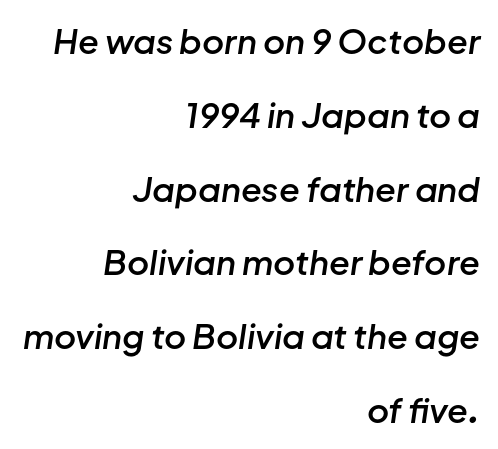
{"italic": "yes", "lean": "right", "slant_degrees": 8, "bold": "semi", "weight": "semibold", "width": "normal", "stroke_contrast": "low", "x_height": "medium", "monospaced": "no", "underline": "no", "align": "right", "line_spacing": "loose", "line_spacing_ratio": 2.17, "letter_spacing": "normal", "letter_spacing_em": 0.0, "glyph_px": 34}
